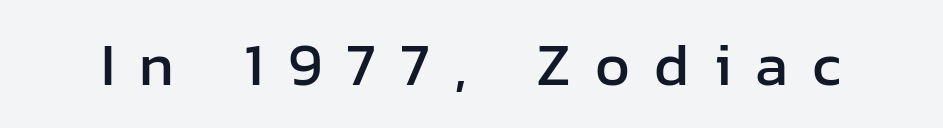
The image shows 60 px sans-serif type, upright; set unusually wide letter spacing (+0.4 em), not underlined; low stroke contrast and a medium x-height.
